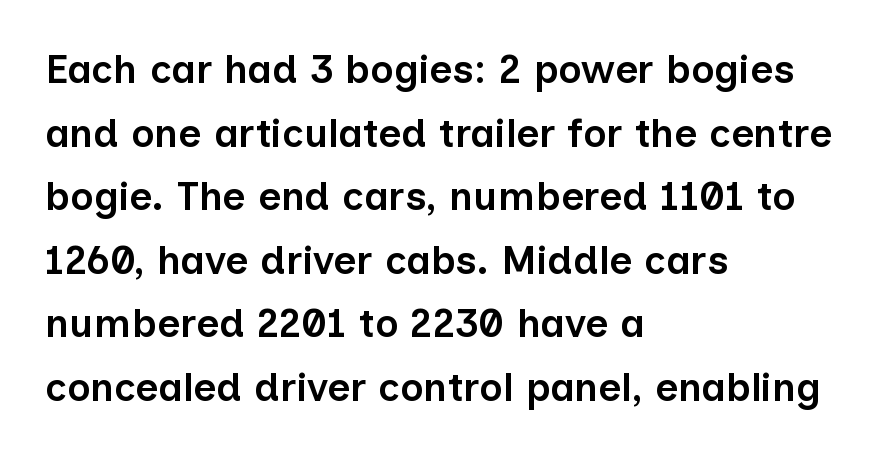
Q: Is the text bold? A: Semi-bold.
Q: Is the text italic (slanted)? A: No, it is upright.
Q: Is the typeface a serif or a sans-serif typeface? A: Sans-serif.
Q: Is the text underlined? A: No.
Q: How is the paragraph aligned? A: Left-aligned.
Q: Is the spacing between letters normal or unusually wide? A: Normal.
Q: Is the spacing between lines tight, normal or loose? A: Normal.
Q: Width (condensed, normal, or wide)? A: Normal.
Q: Stroke contrast? A: Low.
Q: x-height? A: Medium.
Q: Monospaced? A: No.
